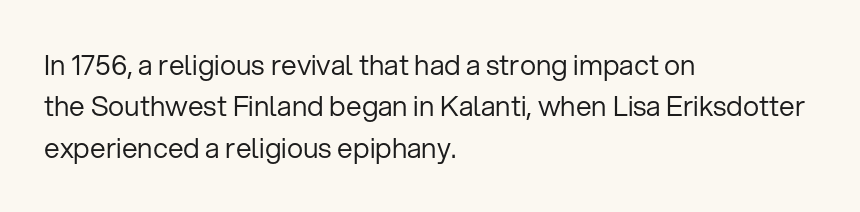
{"serif": "no", "italic": "no", "bold": "no", "weight": "regular", "width": "normal", "stroke_contrast": "low", "x_height": "medium", "monospaced": "no", "underline": "no", "align": "left", "line_spacing": "normal", "line_spacing_ratio": 1.48, "letter_spacing": "normal", "letter_spacing_em": 0.0, "glyph_px": 28}
